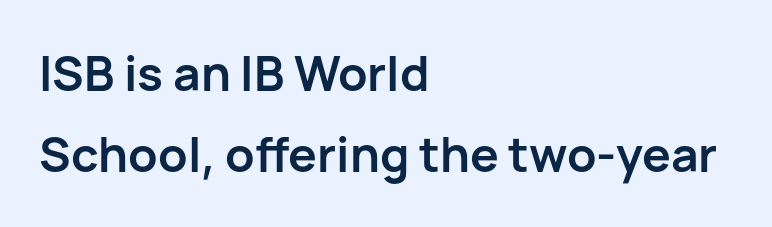
{"serif": "no", "italic": "no", "bold": "yes", "weight": "semibold", "width": "normal", "stroke_contrast": "low", "x_height": "medium", "monospaced": "no", "underline": "no", "align": "left", "line_spacing": "normal", "line_spacing_ratio": 1.69, "letter_spacing": "normal", "letter_spacing_em": 0.0, "glyph_px": 48}
